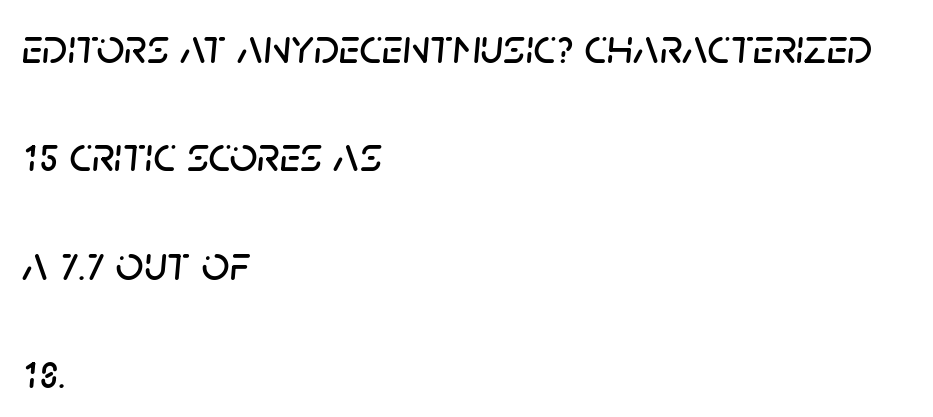
{"italic": "yes", "lean": "right", "slant_degrees": 5, "width": "normal", "stroke_contrast": "low", "x_height": "large", "monospaced": "no", "underline": "no", "align": "left", "line_spacing": "loose", "line_spacing_ratio": 2.21, "letter_spacing": "normal", "letter_spacing_em": 0.0, "glyph_px": 49}
